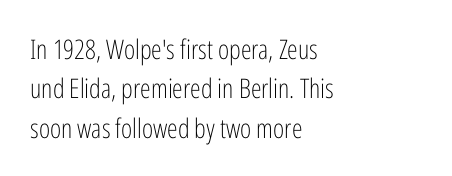
Quick note: not italic, upright. Is the stroke heavy? The answer is a plain regular-or-lighter. The setting favours the left margin, as ordinary paragraphs usually do. Has an underline been added? It has not. Tracking here is standard; glyphs follow each other at the usual distance. Line spacing here is normal.
